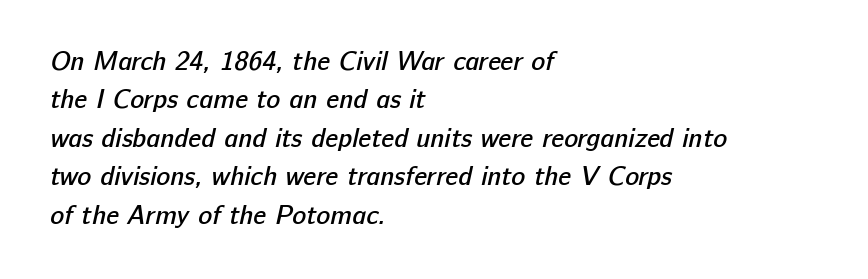
The image shows 26 px text type; set left-aligned, normal line spacing (1.48x), normal letter spacing, not underlined.
